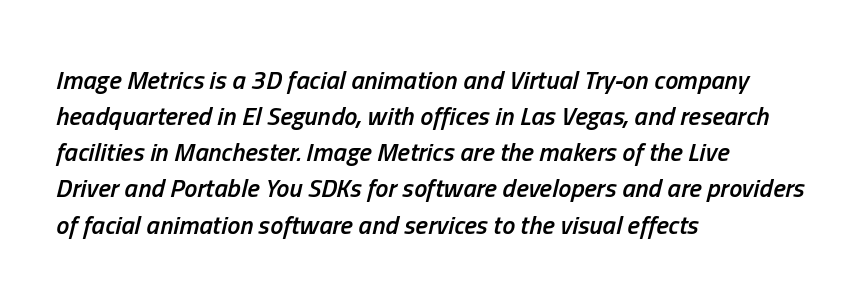
Q: Is the text bold? A: Semi-bold.
Q: Is the text italic (slanted)? A: Yes, it leans right by about 13 degrees.
Q: Is the text underlined? A: No.
Q: How is the paragraph aligned? A: Left-aligned.
Q: Is the spacing between letters normal or unusually wide? A: Normal.
Q: Is the spacing between lines tight, normal or loose? A: Normal.
